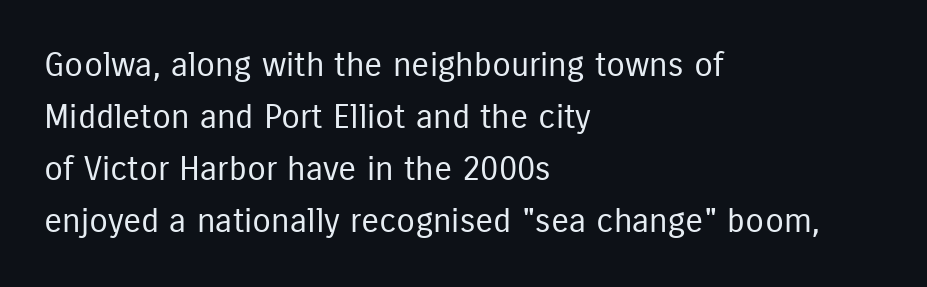
A roman cut, with each character standing at attention. This is sans-serif lettering, the kind often seen on screens and signage. Visually the block forms a straight wall on the left and a jagged coastline on the right. Character widths vary here, with narrow letters taking less room than wide ones.
